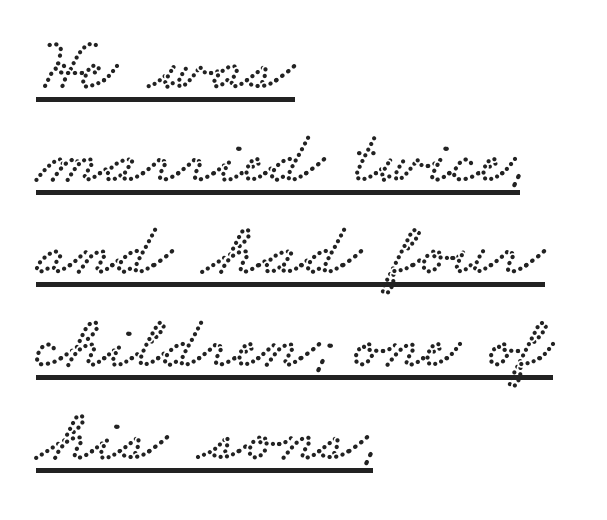
Q: Is the typeface a serif or a sans-serif typeface? A: Serif.
Q: Is the text underlined? A: Yes.
Q: How is the paragraph aligned? A: Left-aligned.
Q: Is the spacing between letters normal or unusually wide? A: Normal.
Q: Width (condensed, normal, or wide)? A: Wide.
Q: Stroke contrast? A: Low.
Q: x-height? A: Small.
Q: Monospaced? A: No.
